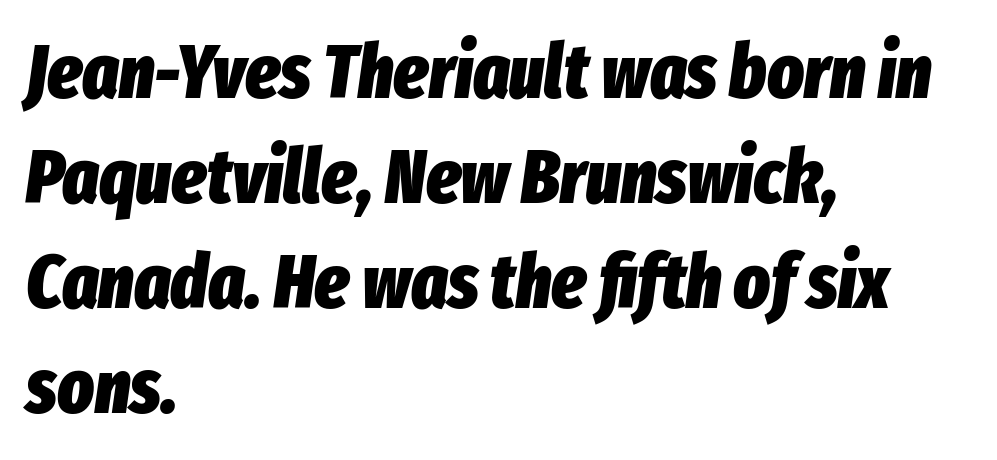
Q: Is the text bold? A: Yes.
Q: Is the text italic (slanted)? A: Yes, it leans right by about 8 degrees.
Q: Is the text underlined? A: No.
Q: How is the paragraph aligned? A: Left-aligned.
Q: Is the spacing between letters normal or unusually wide? A: Normal.
Q: Is the spacing between lines tight, normal or loose? A: Normal.
Q: Width (condensed, normal, or wide)? A: Condensed.
Q: Stroke contrast? A: Low.
Q: x-height? A: Medium.
Q: Monospaced? A: No.
